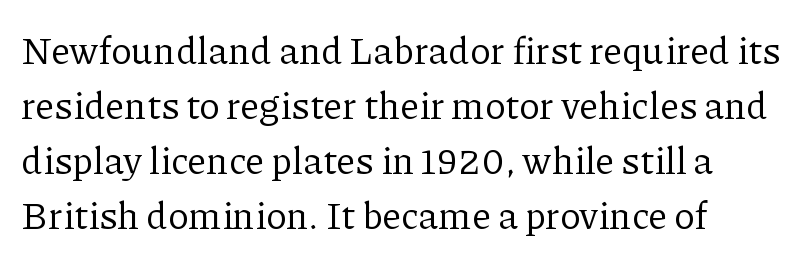
It's the straight-up-and-down kind of type. This sample has the flowing, uneven cadence of proportional lettering. The letters carry serifs — small finishing strokes at the ends of their stems. What stands out about the letter spacing? Nothing — it is the standard amount.
